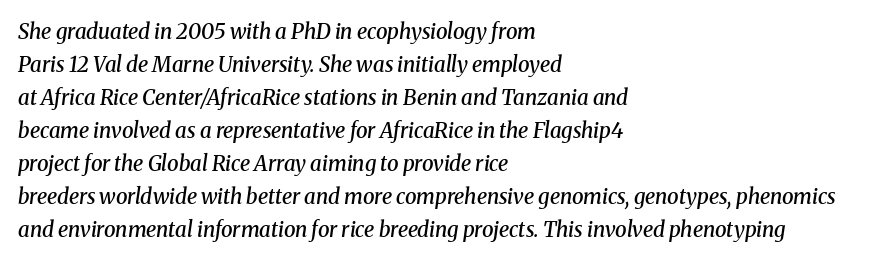
Q: Is the text bold? A: Semi-bold.
Q: Is the text italic (slanted)? A: Yes, it leans right by about 8 degrees.
Q: Is the text underlined? A: No.
Q: How is the paragraph aligned? A: Left-aligned.
Q: Is the spacing between letters normal or unusually wide? A: Normal.
Q: Is the spacing between lines tight, normal or loose? A: Normal.
